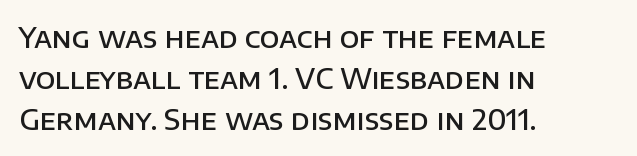
{"serif": "no", "italic": "no", "bold": "semi", "weight": "semibold", "width": "normal", "stroke_contrast": "low", "x_height": "large", "monospaced": "no", "underline": "no", "align": "left", "line_spacing": "normal", "line_spacing_ratio": 1.46, "letter_spacing": "normal", "letter_spacing_em": 0.0, "glyph_px": 28}
